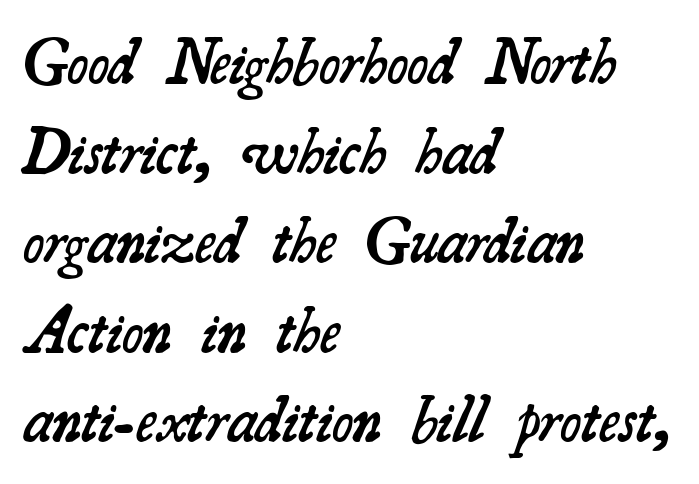
The image shows 64 px semibold serif type; set left-aligned, normal line spacing (1.4x), normal letter spacing, not underlined; medium stroke contrast and a small x-height.
